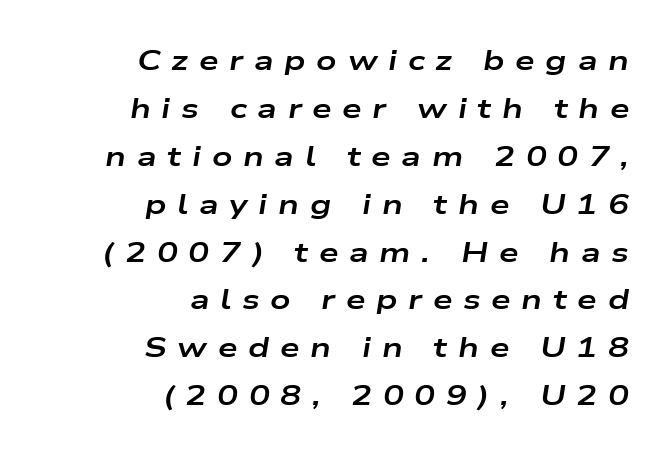
{"italic": "yes", "lean": "right", "slant_degrees": 9, "bold": "yes", "weight": "bold", "width": "wide", "stroke_contrast": "low", "x_height": "medium", "monospaced": "no", "underline": "no", "align": "right", "line_spacing_ratio": 1.71, "letter_spacing": "wide", "letter_spacing_em": 0.38, "glyph_px": 28}
